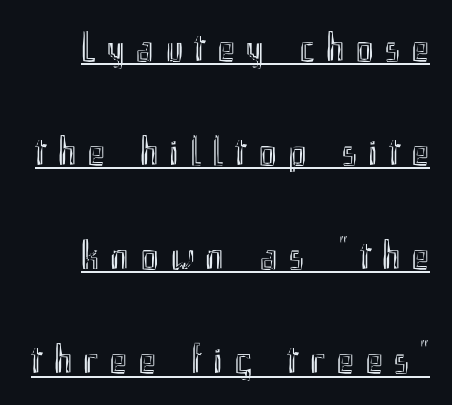
{"italic": "no", "width": "condensed", "x_height": "small", "monospaced": "no", "underline": "yes", "line_spacing": "loose", "line_spacing_ratio": 2.48, "letter_spacing": "wide", "letter_spacing_em": 0.27, "glyph_px": 42}
